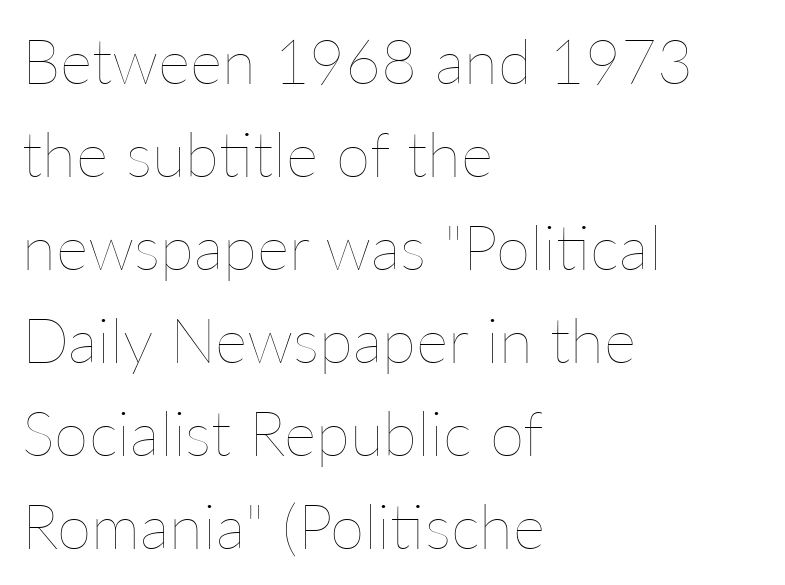
Q: Is the text bold? A: No.
Q: Is the text italic (slanted)? A: No, it is upright.
Q: Is the text underlined? A: No.
Q: How is the paragraph aligned? A: Left-aligned.
Q: Is the spacing between letters normal or unusually wide? A: Normal.
Q: Is the spacing between lines tight, normal or loose? A: Normal.
Q: Width (condensed, normal, or wide)? A: Normal.
Q: Stroke contrast? A: Low.
Q: x-height? A: Medium.
Q: Monospaced? A: No.
